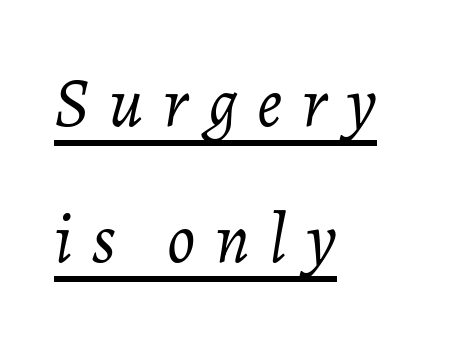
Q: Is the text bold? A: No.
Q: Is the text italic (slanted)? A: Yes, it leans right by about 7 degrees.
Q: Is the text underlined? A: Yes.
Q: How is the paragraph aligned? A: Left-aligned.
Q: Is the spacing between letters normal or unusually wide? A: Unusually wide.
Q: Is the spacing between lines tight, normal or loose? A: Loose.
Q: Width (condensed, normal, or wide)? A: Normal.
Q: Stroke contrast? A: Low.
Q: x-height? A: Medium.
Q: Monospaced? A: No.
